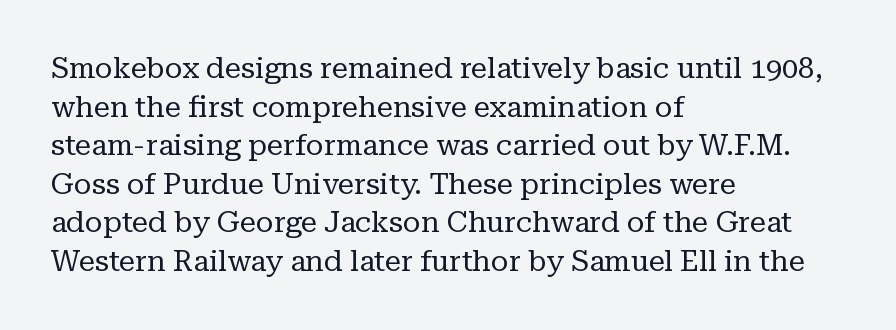
The image shows 29 px regular-weight serif type, upright; set left-aligned, normal line spacing (1.33x), normal letter spacing, not underlined; low stroke contrast and a medium x-height.
